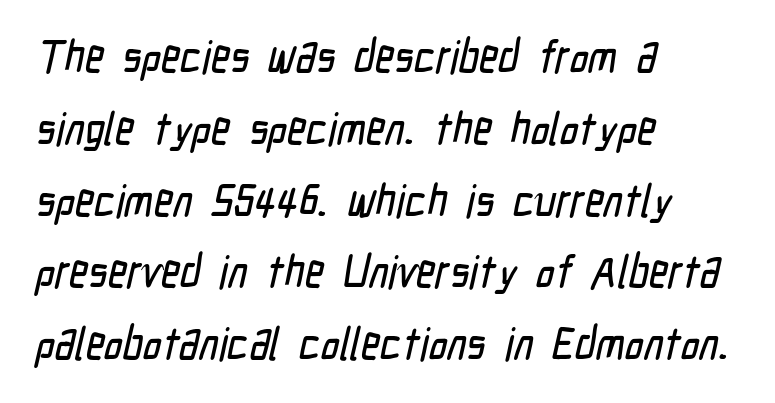
The designer went with a sans here, leaving each stem footless. Alignment: flush left. Only glyphs here, with clear space below each row. Do the characters align in a grid? No, the font is proportional. Short note: letters normally spaced.
